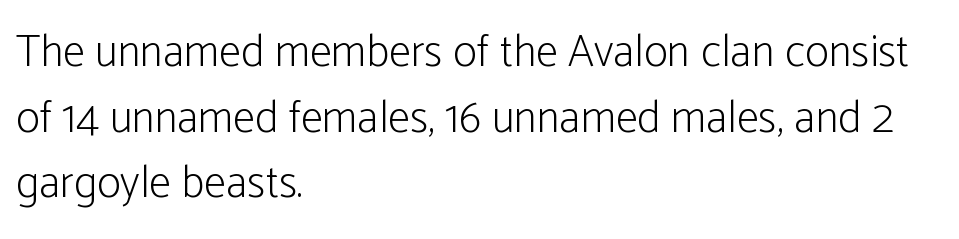
The image shows 45 px light, condensed sans-serif type, upright; set left-aligned, normal line spacing (1.46x), normal letter spacing, not underlined; low stroke contrast and a medium x-height.
